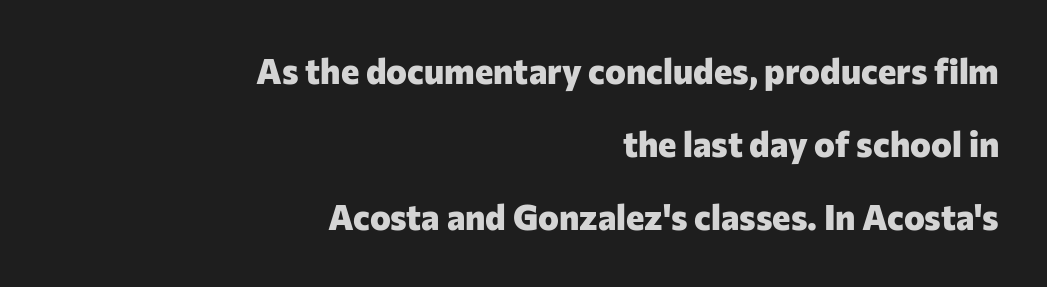
{"serif": "no", "italic": "no", "bold": "yes", "weight": "heavy", "width": "normal", "stroke_contrast": "low", "x_height": "medium", "monospaced": "no", "underline": "no", "align": "right", "line_spacing": "loose", "line_spacing_ratio": 2.09, "letter_spacing": "normal", "letter_spacing_em": 0.0, "glyph_px": 35}
